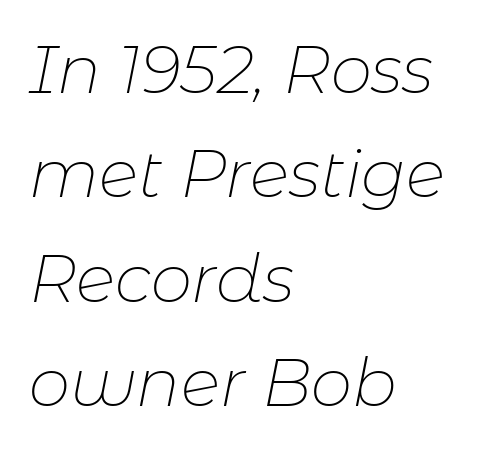
{"italic": "yes", "lean": "right", "slant_degrees": 11, "bold": "no", "weight": "thin", "width": "normal", "stroke_contrast": "low", "x_height": "medium", "monospaced": "no", "underline": "no", "align": "left", "line_spacing": "normal", "line_spacing_ratio": 1.58, "letter_spacing": "normal", "letter_spacing_em": 0.0, "glyph_px": 66}
